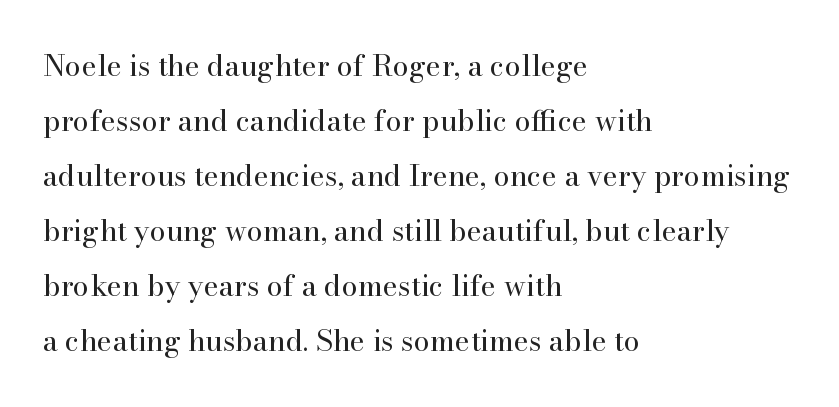
{"serif": "yes", "italic": "no", "bold": "no", "weight": "regular", "width": "normal", "stroke_contrast": "high", "x_height": "small", "monospaced": "no", "underline": "no", "align": "left", "line_spacing": "loose", "line_spacing_ratio": 1.9, "letter_spacing": "normal", "letter_spacing_em": 0.0, "glyph_px": 29}
